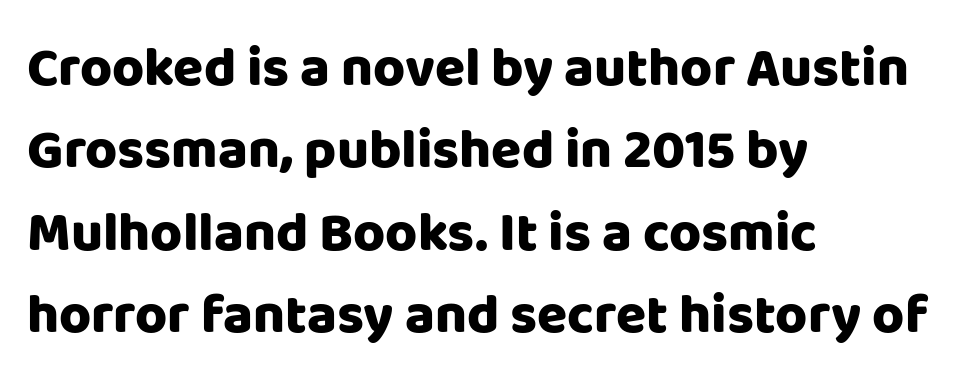
The face used here is rendered with its standard letterfit. The characters display no serif detailing; their extremities are plain. Has an underline been added? It has not. In terms of posture, this sample is upright. The passage shown stacks its lines at a standard gap. Look at the stroke-to-counter ratio: heavy, a bold.
